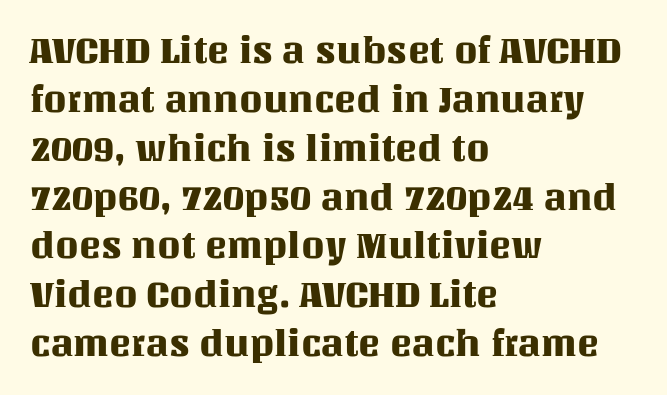
Q: Is the text italic (slanted)? A: No, it is upright.
Q: Is the text underlined? A: No.
Q: How is the paragraph aligned? A: Left-aligned.
Q: Is the spacing between letters normal or unusually wide? A: Normal.
Q: Is the spacing between lines tight, normal or loose? A: Normal.
Q: Width (condensed, normal, or wide)? A: Normal.
Q: Stroke contrast? A: Medium.
Q: x-height? A: Large.
Q: Monospaced? A: No.
